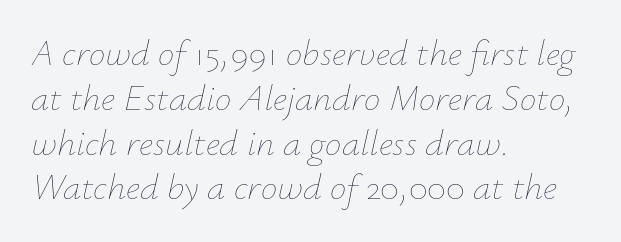
Q: Is the text bold? A: No.
Q: Is the text italic (slanted)? A: Yes, it leans right by about 12 degrees.
Q: Is the text underlined? A: No.
Q: How is the paragraph aligned? A: Left-aligned.
Q: Is the spacing between letters normal or unusually wide? A: Normal.
Q: Width (condensed, normal, or wide)? A: Normal.
Q: Stroke contrast? A: Low.
Q: x-height? A: Small.
Q: Monospaced? A: No.
